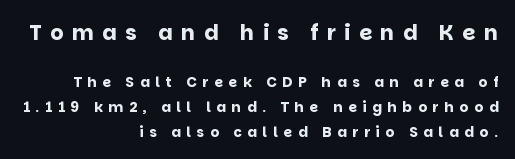
{"italic": "no", "bold": "yes", "underline": "no", "align": "right", "line_spacing_ratio": 1.8, "letter_spacing": "wide", "letter_spacing_em": 0.41, "larger_block": "first", "size_ratio": 1.5, "glyph_px": 21}
